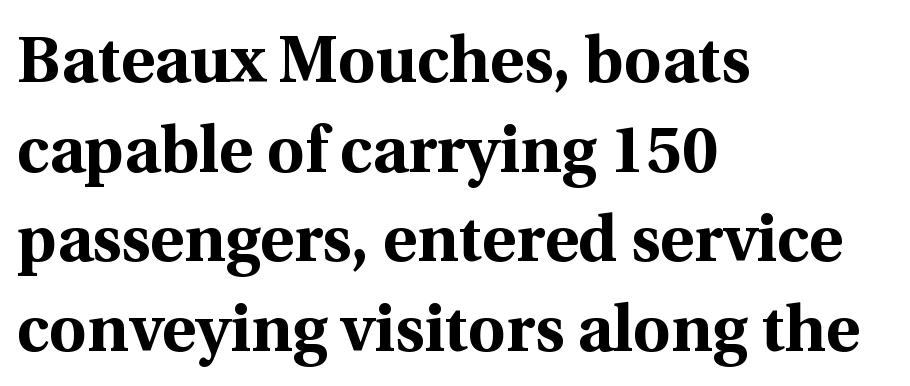
{"serif": "yes", "italic": "no", "bold": "yes", "weight": "bold", "width": "normal", "x_height": "medium", "monospaced": "no", "underline": "no", "align": "left", "line_spacing": "normal", "line_spacing_ratio": 1.38, "letter_spacing": "normal", "letter_spacing_em": 0.0, "glyph_px": 65}
